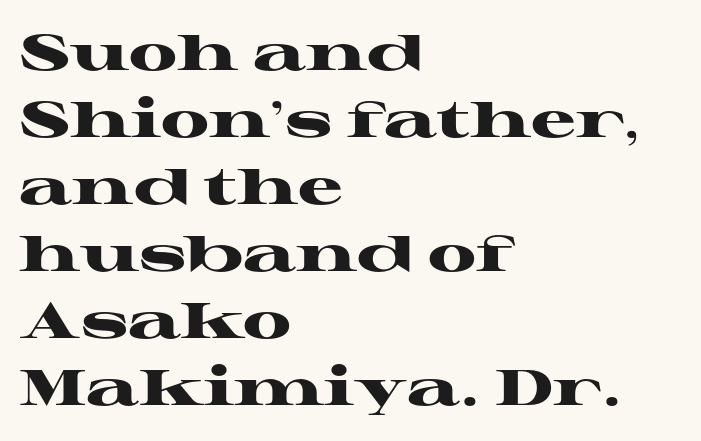
{"serif": "yes", "italic": "no", "bold": "yes", "weight": "heavy", "width": "wide", "stroke_contrast": "high", "x_height": "medium", "monospaced": "no", "underline": "no", "align": "left", "line_spacing": "normal", "line_spacing_ratio": 1.34, "letter_spacing": "normal", "letter_spacing_em": 0.0, "glyph_px": 50}
